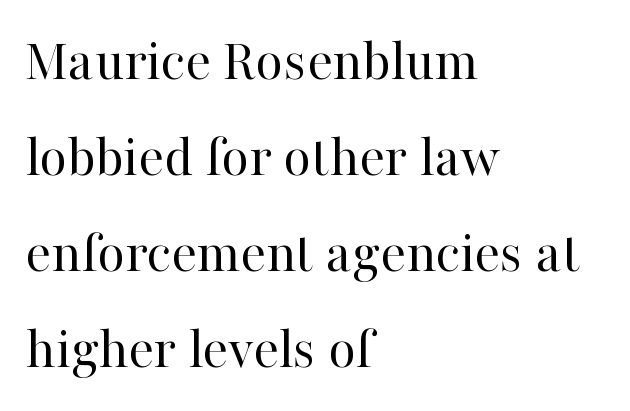
Q: Is the text bold? A: No.
Q: Is the text italic (slanted)? A: No, it is upright.
Q: Is the typeface a serif or a sans-serif typeface? A: Serif.
Q: Is the text underlined? A: No.
Q: How is the paragraph aligned? A: Left-aligned.
Q: Is the spacing between letters normal or unusually wide? A: Normal.
Q: Is the spacing between lines tight, normal or loose? A: Normal.
Q: Width (condensed, normal, or wide)? A: Normal.
Q: Stroke contrast? A: High.
Q: x-height? A: Medium.
Q: Monospaced? A: No.
